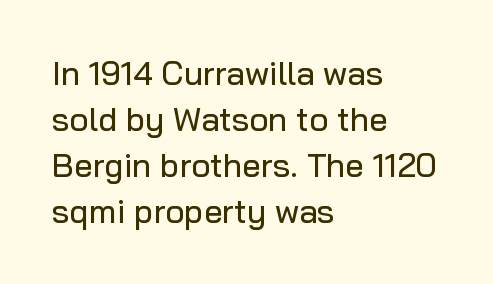
The image shows 33 px sans-serif type, upright; set left-aligned, normal line spacing (1.39x), normal letter spacing, not underlined; low stroke contrast and a medium x-height.
